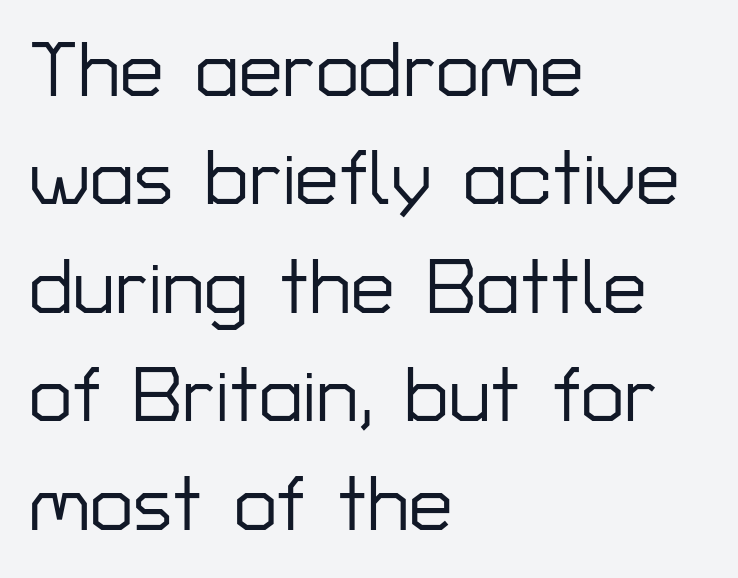
Descenders are the only things crossing below the line. A typesetter would label this face a sans. Is there much room between lines? A standard amount, neither cramped nor airy. One-word summary of the alignment: left. Nope, not italic — everything's standing straight. Tracking value appears to be zero — textbook default spacing.
